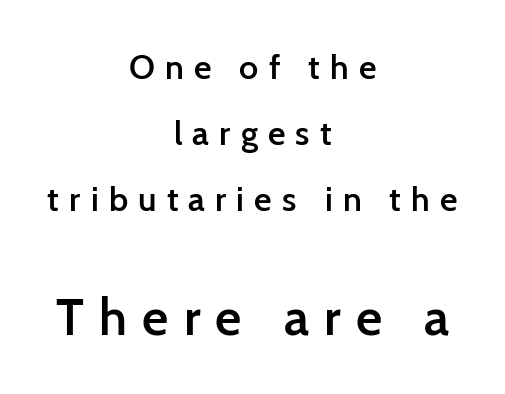
{"serif": "no", "italic": "no", "bold": "semi", "weight": "semibold", "width": "normal", "stroke_contrast": "low", "x_height": "medium", "monospaced": "no", "underline": "no", "align": "center", "line_spacing": "loose", "line_spacing_ratio": 1.94, "letter_spacing": "wide", "letter_spacing_em": 0.3, "larger_block": "second", "size_ratio": 1.5, "glyph_px": 51}
